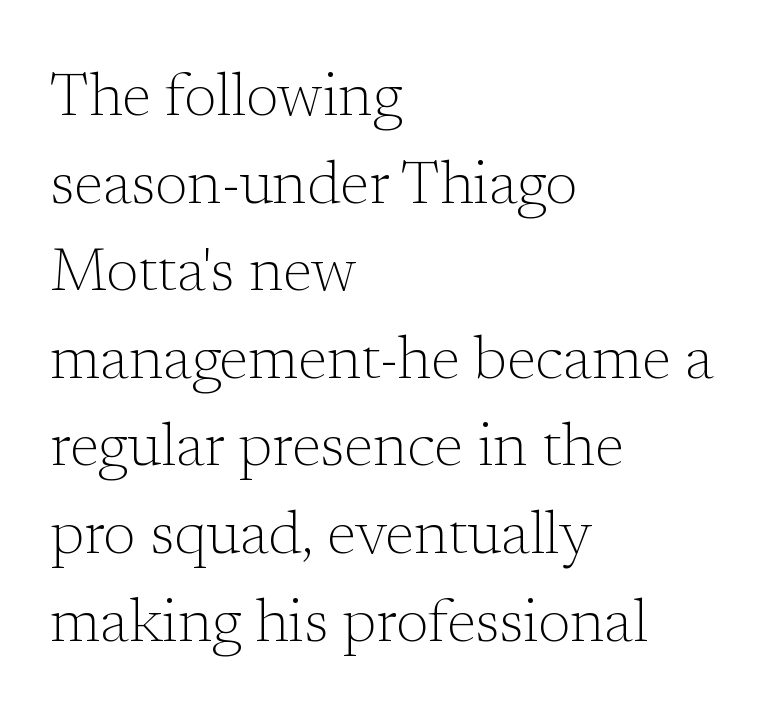
To sum up the face: it has serifs. Stem width sits at or under what a default text font uses. Successive baselines arrive at the customary interval. Descender tails drop into unmarked territory. Proportional: the letters do not fall into vertical columns. The horizontal fit of the characters is conventional and even.
